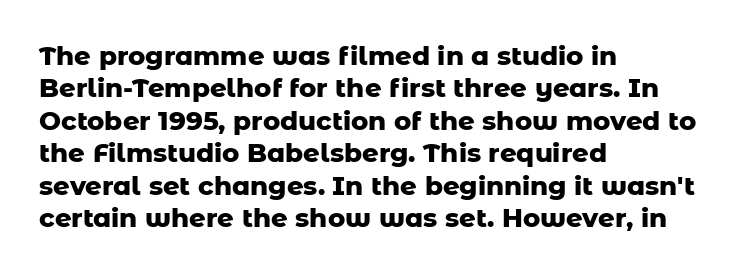
Q: Is the text bold? A: Yes.
Q: Is the text italic (slanted)? A: No, it is upright.
Q: Is the text underlined? A: No.
Q: How is the paragraph aligned? A: Left-aligned.
Q: Is the spacing between letters normal or unusually wide? A: Normal.
Q: Is the spacing between lines tight, normal or loose? A: Normal.
